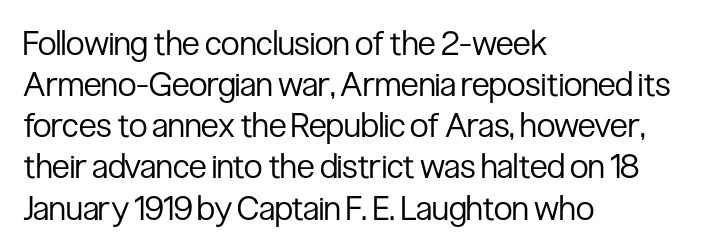
The image shows 34 px regular-weight, condensed sans-serif type, upright; set left-aligned, line spacing 1.21x, normal letter spacing, not underlined; low stroke contrast and a medium x-height.
